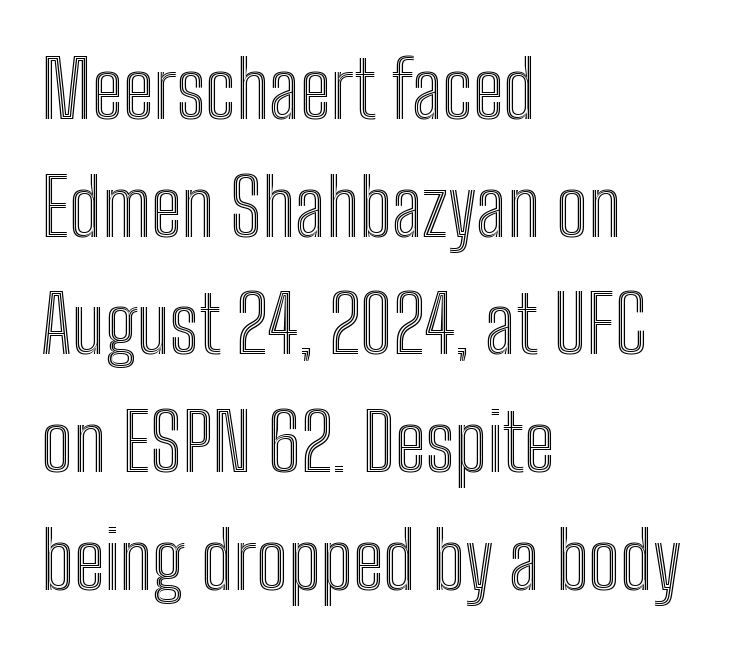
Q: Is the text italic (slanted)? A: No, it is upright.
Q: Is the text underlined? A: No.
Q: How is the paragraph aligned? A: Left-aligned.
Q: Is the spacing between letters normal or unusually wide? A: Normal.
Q: Is the spacing between lines tight, normal or loose? A: Normal.
Q: Width (condensed, normal, or wide)? A: Condensed.
Q: x-height? A: Medium.
Q: Monospaced? A: No.
